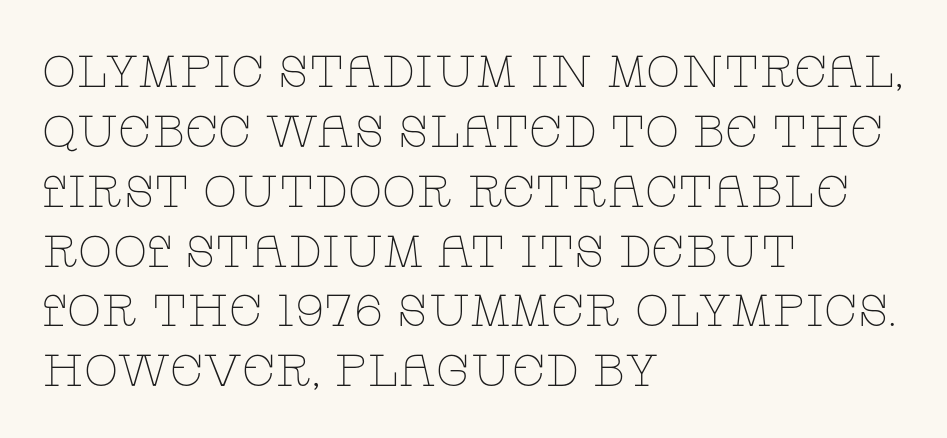
Q: Is the text bold? A: No.
Q: Is the text italic (slanted)? A: No, it is upright.
Q: Is the typeface a serif or a sans-serif typeface? A: Serif.
Q: Is the text underlined? A: No.
Q: How is the paragraph aligned? A: Left-aligned.
Q: Is the spacing between letters normal or unusually wide? A: Normal.
Q: Is the spacing between lines tight, normal or loose? A: Normal.
Q: Width (condensed, normal, or wide)? A: Wide.
Q: Stroke contrast? A: Low.
Q: x-height? A: Large.
Q: Monospaced? A: No.
